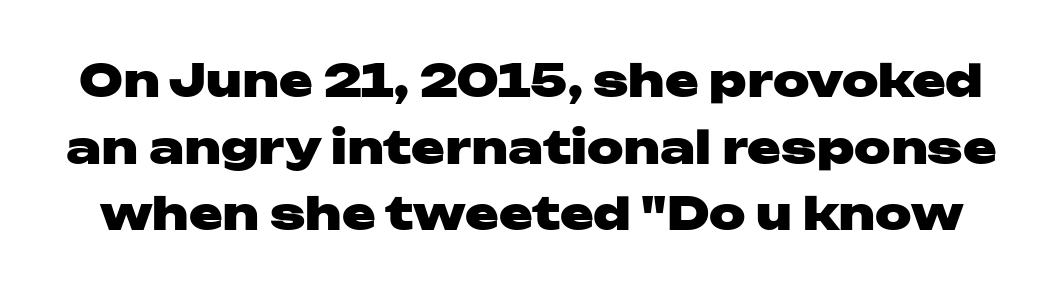
The image shows 45 px heavy, wide sans-serif type, upright; set normal line spacing (1.48x), normal letter spacing, not underlined; low stroke contrast and a medium x-height.
